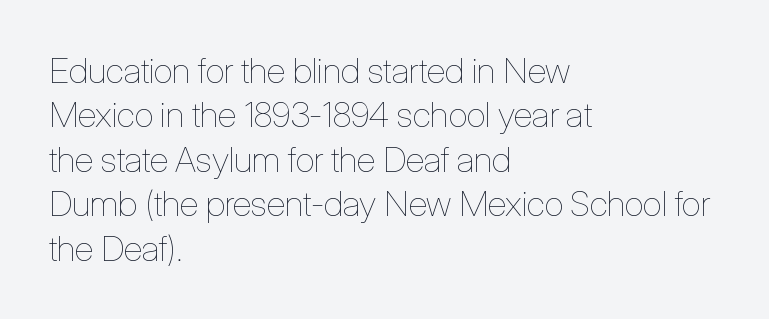
{"italic": "no", "bold": "no", "weight": "thin", "width": "condensed", "stroke_contrast": "low", "x_height": "medium", "monospaced": "no", "underline": "no", "align": "left", "line_spacing": "normal", "line_spacing_ratio": 1.27, "letter_spacing": "normal", "letter_spacing_em": 0.0, "glyph_px": 35}
